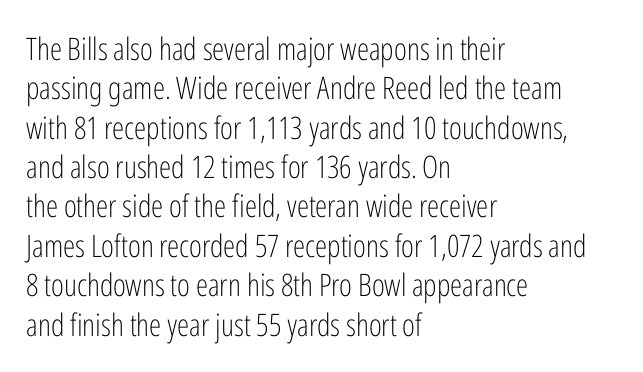
{"serif": "no", "italic": "no", "bold": "no", "weight": "light", "width": "condensed", "stroke_contrast": "low", "x_height": "medium", "monospaced": "no", "underline": "no", "align": "left", "line_spacing": "normal", "line_spacing_ratio": 1.27, "letter_spacing": "normal", "letter_spacing_em": 0.0, "glyph_px": 31}
